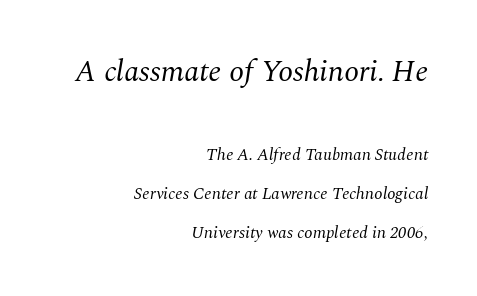
{"serif": "yes", "italic": "yes", "lean": "right", "slant_degrees": 10, "bold": "no", "weight": "regular", "width": "normal", "stroke_contrast": "medium", "x_height": "medium", "monospaced": "no", "underline": "no", "align": "right", "line_spacing": "loose", "line_spacing_ratio": 2.3, "letter_spacing": "normal", "letter_spacing_em": 0.0, "larger_block": "first", "size_ratio": 1.76, "glyph_px": 30}
